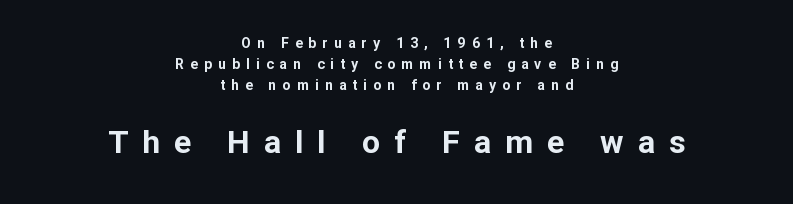
Q: Is the text bold? A: Yes.
Q: Is the text italic (slanted)? A: No, it is upright.
Q: Is the typeface a serif or a sans-serif typeface? A: Sans-serif.
Q: Is the text underlined? A: No.
Q: How is the paragraph aligned? A: Centered.
Q: Is the spacing between letters normal or unusually wide? A: Unusually wide.
Q: Is the spacing between lines tight, normal or loose? A: Normal.
Q: Which block of text is set in a larger size, the first (top) or the second (bottom)? A: The second (bottom) one.
Q: Width (condensed, normal, or wide)? A: Normal.
Q: Stroke contrast? A: Low.
Q: x-height? A: Medium.
Q: Monospaced? A: No.
